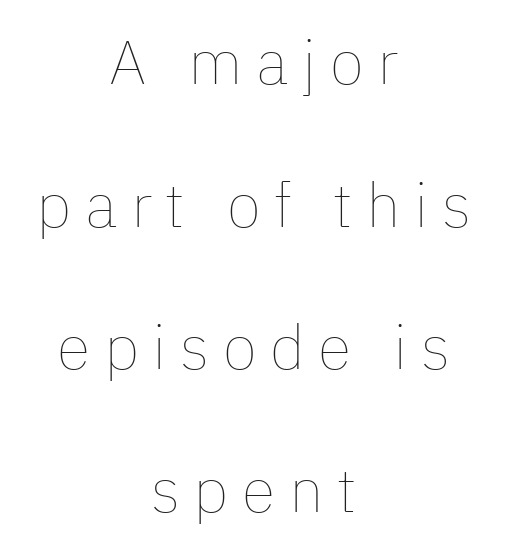
The image shows 62 px thin type, upright; set centered, loose line spacing (2.3x), unusually wide letter spacing (+0.22 em), not underlined; low stroke contrast and a medium x-height.
